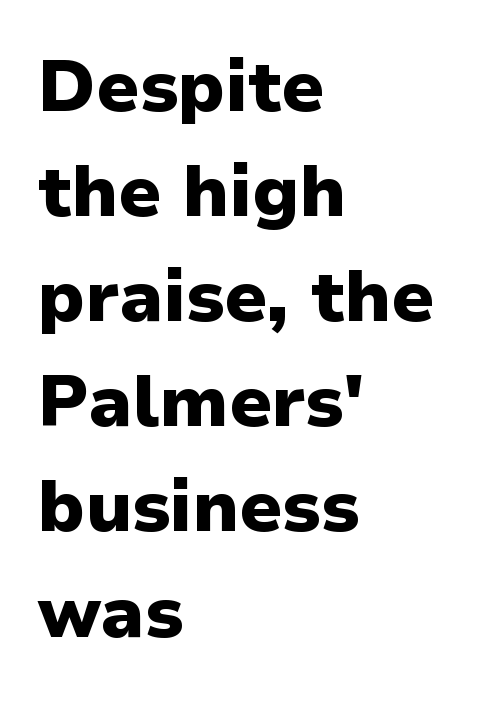
{"serif": "no", "italic": "no", "bold": "yes", "weight": "heavy", "width": "normal", "stroke_contrast": "low", "x_height": "medium", "monospaced": "no", "underline": "no", "align": "left", "line_spacing": "normal", "line_spacing_ratio": 1.46, "letter_spacing": "normal", "letter_spacing_em": 0.0, "glyph_px": 72}
